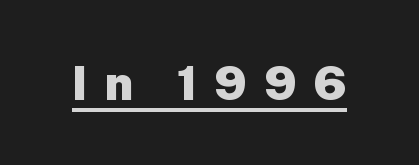
The image shows 48 px heavy sans-serif type, upright; set unusually wide letter spacing (+0.34 em), underlined; low stroke contrast and a medium x-height.
